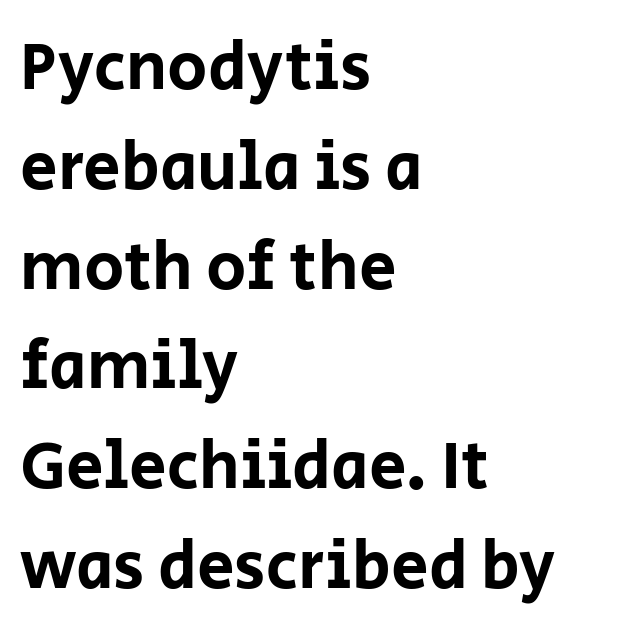
The image shows 67 px sans-serif type, upright; set left-aligned, normal line spacing (1.49x), normal letter spacing, not underlined; low stroke contrast and a large x-height.
